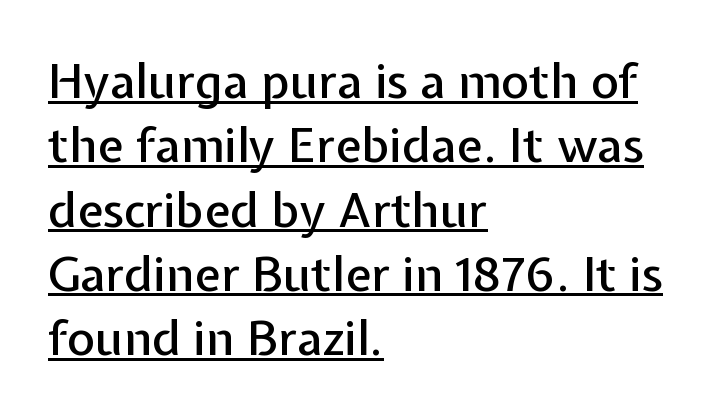
Q: Is the text italic (slanted)? A: No, it is upright.
Q: Is the typeface a serif or a sans-serif typeface? A: Sans-serif.
Q: Is the text underlined? A: Yes.
Q: How is the paragraph aligned? A: Left-aligned.
Q: Is the spacing between letters normal or unusually wide? A: Normal.
Q: Is the spacing between lines tight, normal or loose? A: Normal.
Q: Width (condensed, normal, or wide)? A: Normal.
Q: Stroke contrast? A: Low.
Q: x-height? A: Medium.
Q: Monospaced? A: No.
